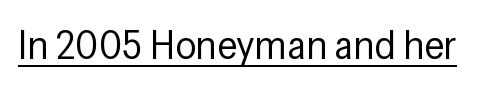
Q: Is the text bold? A: No.
Q: Is the text italic (slanted)? A: No, it is upright.
Q: Is the typeface a serif or a sans-serif typeface? A: Sans-serif.
Q: Is the text underlined? A: Yes.
Q: Is the spacing between letters normal or unusually wide? A: Normal.
Q: Width (condensed, normal, or wide)? A: Condensed.
Q: Stroke contrast? A: Low.
Q: x-height? A: Medium.
Q: Monospaced? A: No.
